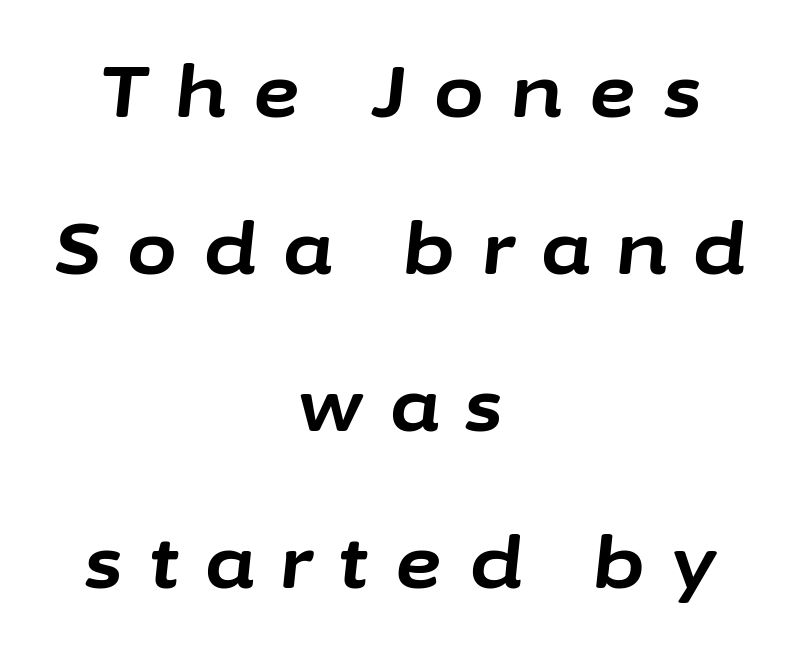
You could fit nearly another row in the gap between these rows. The passage shown has open, widely tracked lettering throughout. Here the designer chose a conventional face with non-uniform glyph widths. The lines in this sample share a center point and differ in where they start and stop. Any mark beneath the type? The region is blank. Is the type slanted? Yes — the strokes lean at a clear angle.
